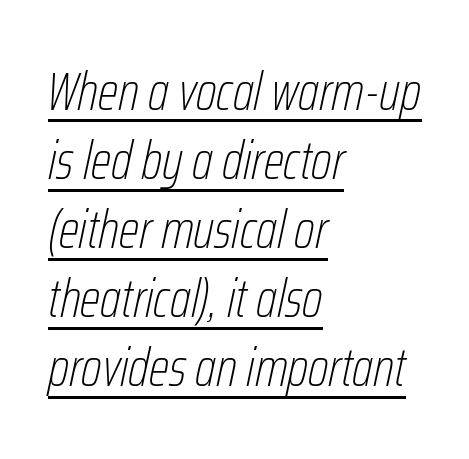
Look at the tracking — it's just the regular setting, nothing added. The specimen includes a rule beneath the text block's lines. The block of text has a typical density, with ordinary space between rows. The rag falls on the right side of this text block. This sample has the flowing, uneven cadence of proportional lettering. The letters are slanted; this is an italic face.
